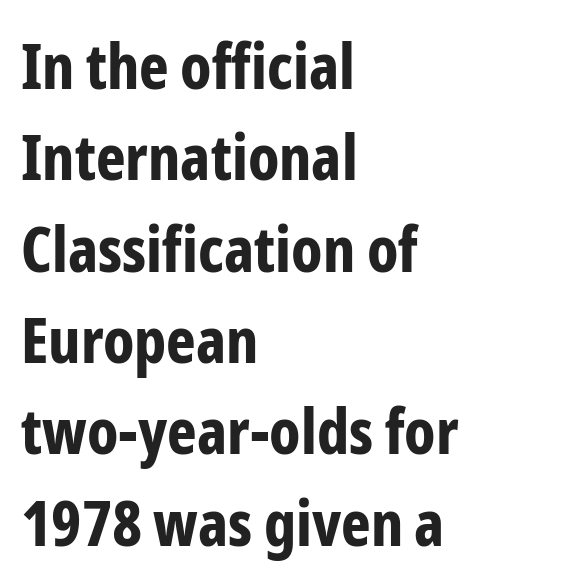
The text was rendered using a sans face with plain stroke endings. What weight is shown? A full bold with thick strokes. Plain, unruled lines of type. Leading: standard. Is this a fixed-width face? No — the glyphs have proportional, varying widths. Line beginnings align vertically; line endings do not.
